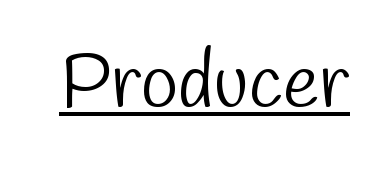
Between one letter and the next there's only the usual sliver of space. Proportional: the letters do not fall into vertical columns. Ink coverage per letter is moderate at most. Nothing sits at the stroke ends, so this counts as sans-serif. What decoration does the sample have? An underline.
